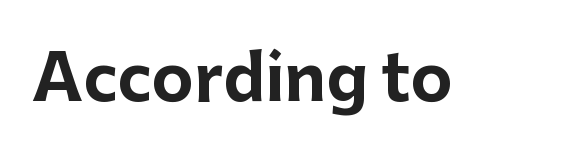
The image shows 64 px bold sans-serif type, upright; set normal letter spacing, not underlined; low stroke contrast and a medium x-height.
